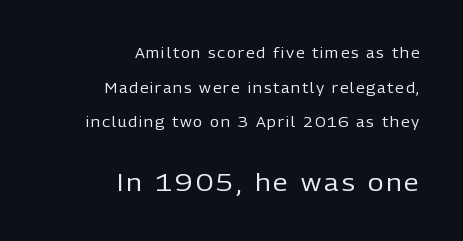
{"italic": "no", "bold": "no", "underline": "no", "align": "right", "line_spacing": "loose", "line_spacing_ratio": 2.47, "larger_block": "second", "size_ratio": 1.71, "glyph_px": 24}
